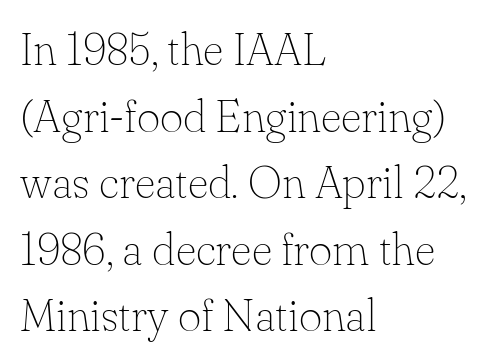
Q: Is the text bold? A: No.
Q: Is the text italic (slanted)? A: No, it is upright.
Q: Is the typeface a serif or a sans-serif typeface? A: Serif.
Q: Is the text underlined? A: No.
Q: How is the paragraph aligned? A: Left-aligned.
Q: Is the spacing between letters normal or unusually wide? A: Normal.
Q: Is the spacing between lines tight, normal or loose? A: Normal.
Q: Width (condensed, normal, or wide)? A: Normal.
Q: Stroke contrast? A: Low.
Q: x-height? A: Small.
Q: Monospaced? A: No.
